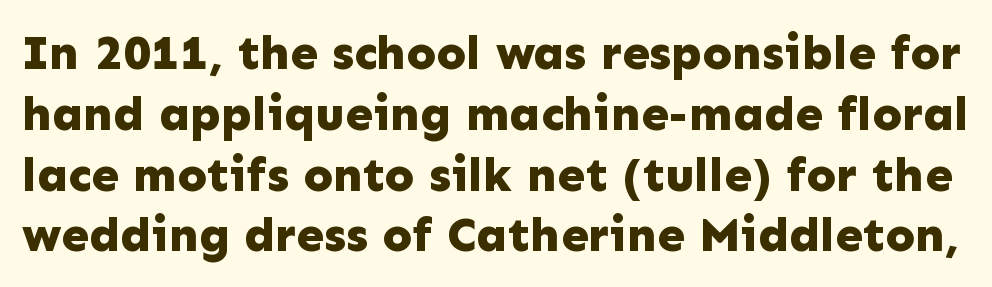
{"serif": "no", "italic": "no", "bold": "yes", "weight": "bold", "width": "normal", "stroke_contrast": "low", "x_height": "medium", "monospaced": "no", "underline": "no", "line_spacing_ratio": 1.24, "letter_spacing": "normal", "letter_spacing_em": 0.0, "glyph_px": 49}
